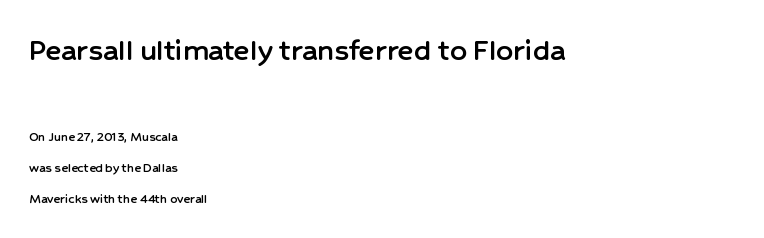
Q: Is the text italic (slanted)? A: No, it is upright.
Q: Is the typeface a serif or a sans-serif typeface? A: Sans-serif.
Q: Is the text underlined? A: No.
Q: How is the paragraph aligned? A: Left-aligned.
Q: Is the spacing between letters normal or unusually wide? A: Normal.
Q: Is the spacing between lines tight, normal or loose? A: Loose.
Q: Which block of text is set in a larger size, the first (top) or the second (bottom)? A: The first (top) one.
Q: Width (condensed, normal, or wide)? A: Normal.
Q: Stroke contrast? A: Low.
Q: x-height? A: Medium.
Q: Monospaced? A: No.
